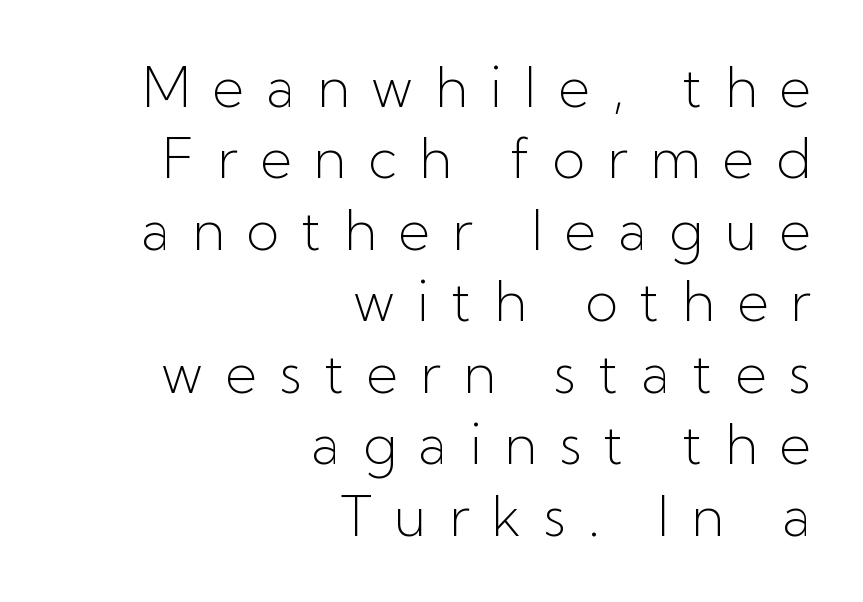
The image shows 55 px light sans-serif type, upright; set right-aligned, normal line spacing (1.3x), unusually wide letter spacing (+0.4 em), not underlined; low stroke contrast and a medium x-height.
